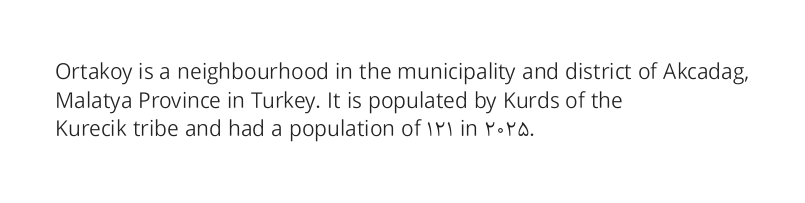
{"italic": "no", "bold": "no", "underline": "no", "align": "left", "line_spacing": "normal", "line_spacing_ratio": 1.3, "letter_spacing": "normal", "letter_spacing_em": 0.0, "glyph_px": 22}
